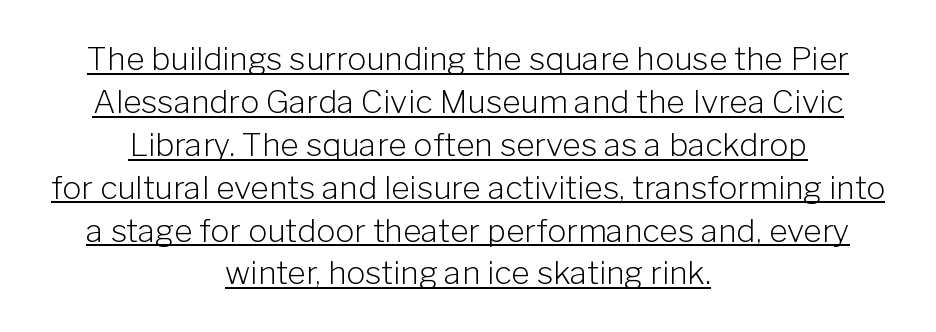
Tracking here is standard; glyphs follow each other at the usual distance. Does a line run under the words? Yes, clearly. Line spacing here is normal. Grotesque or geometric, the face here clearly has no serifs. Is the stroke heavy? The answer is a plain regular-or-lighter. Note the varied advance widths — an 'i' is clearly narrower than an 'm'.
